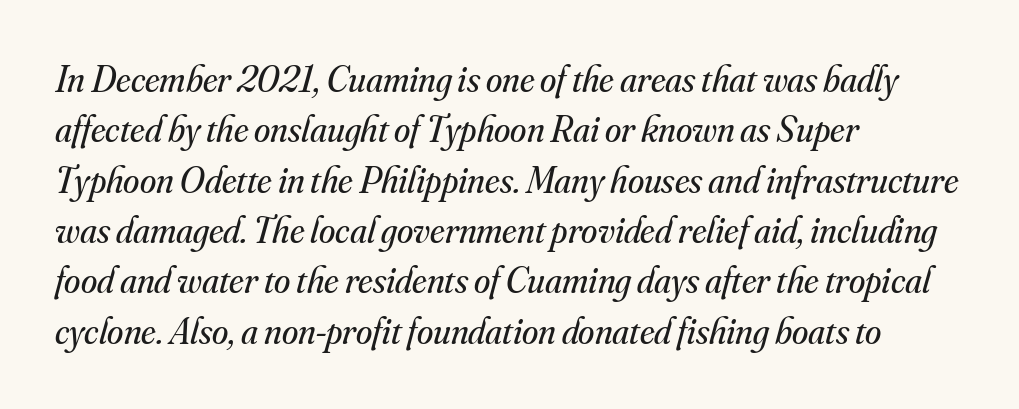
Q: Is the text bold? A: No.
Q: Is the text italic (slanted)? A: Yes, it leans right by about 16 degrees.
Q: Is the typeface a serif or a sans-serif typeface? A: Serif.
Q: Is the text underlined? A: No.
Q: How is the paragraph aligned? A: Left-aligned.
Q: Is the spacing between letters normal or unusually wide? A: Normal.
Q: Is the spacing between lines tight, normal or loose? A: Normal.
Q: Width (condensed, normal, or wide)? A: Normal.
Q: Stroke contrast? A: Medium.
Q: x-height? A: Small.
Q: Monospaced? A: No.
